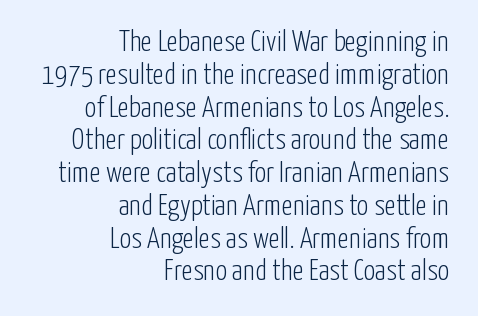
If you drew a line through each stem, it would be perfectly vertical. If you measured baseline to baseline, you'd find a short distance. Check where the strokes stop: nothing finishes them off — pure sans. Summary of weight: not heavy and not bold.
